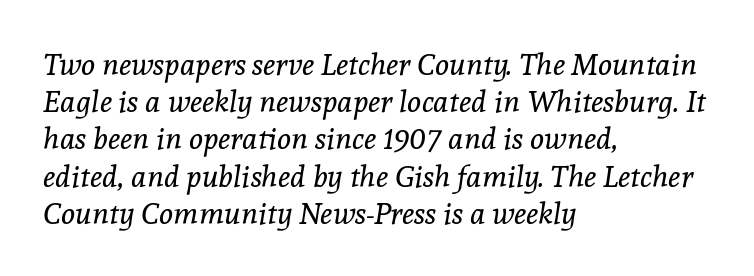
Line starts are locked; line ends wander. Heaviness? Minimal to ordinary, like unemphasized prose. Nobody drew a line under any word here. Looks like regular typesetting: each glyph gets only the width it needs. Spacing between characters is what you'd get straight out of the box.
